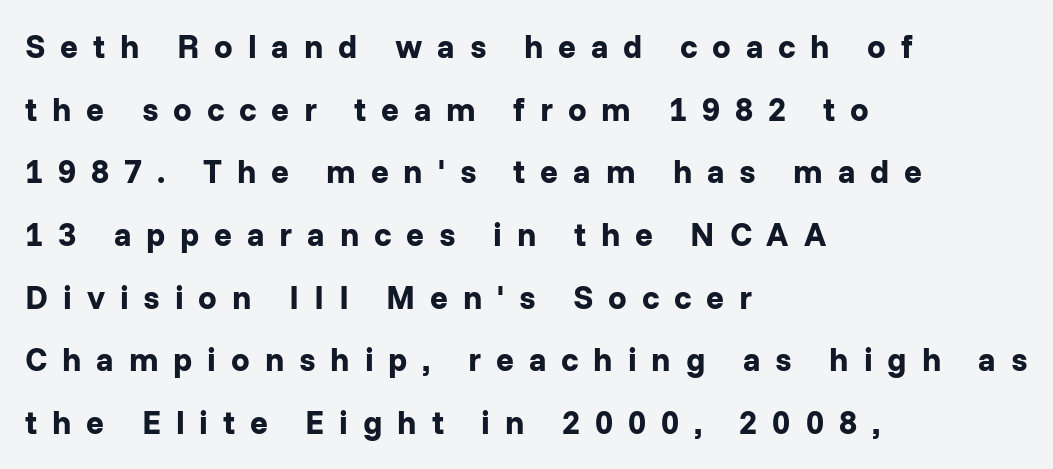
The image shows 33 px bold sans-serif type, upright; set left-aligned, loose line spacing (1.9x), unusually wide letter spacing (+0.45 em), not underlined; low stroke contrast and a medium x-height.
